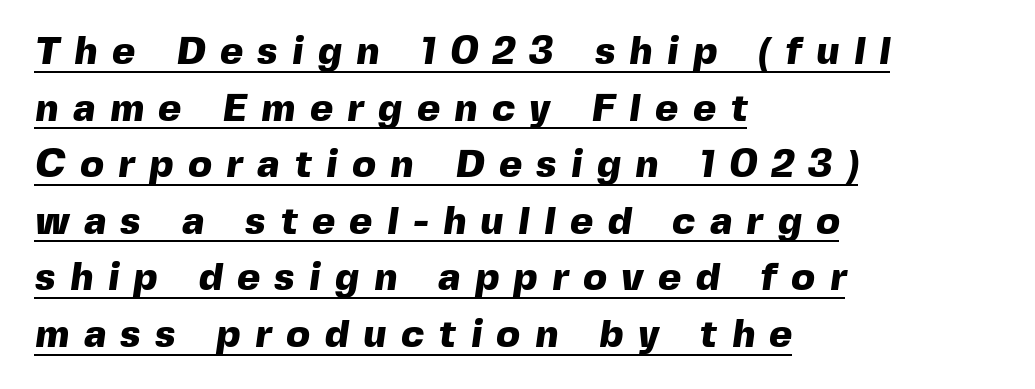
Q: Is the text bold? A: Yes.
Q: Is the typeface a serif or a sans-serif typeface? A: Sans-serif.
Q: Is the text underlined? A: Yes.
Q: How is the paragraph aligned? A: Left-aligned.
Q: Is the spacing between letters normal or unusually wide? A: Unusually wide.
Q: Is the spacing between lines tight, normal or loose? A: Normal.
Q: Width (condensed, normal, or wide)? A: Normal.
Q: x-height? A: Medium.
Q: Monospaced? A: No.
